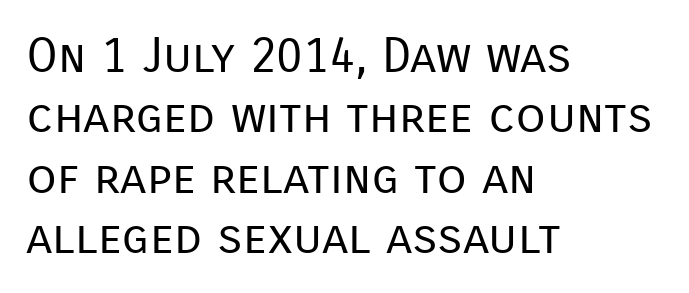
Q: Is the text bold? A: No.
Q: Is the text italic (slanted)? A: No, it is upright.
Q: Is the typeface a serif or a sans-serif typeface? A: Sans-serif.
Q: Is the text underlined? A: No.
Q: How is the paragraph aligned? A: Left-aligned.
Q: Is the spacing between letters normal or unusually wide? A: Normal.
Q: Width (condensed, normal, or wide)? A: Normal.
Q: Stroke contrast? A: Low.
Q: x-height? A: Medium.
Q: Monospaced? A: No.
